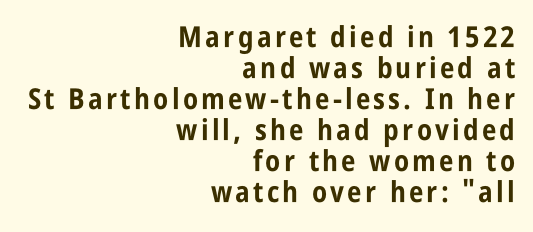
Q: Is the text bold? A: Yes.
Q: Is the text italic (slanted)? A: No, it is upright.
Q: Is the typeface a serif or a sans-serif typeface? A: Sans-serif.
Q: Is the text underlined? A: No.
Q: How is the paragraph aligned? A: Right-aligned.
Q: Is the spacing between lines tight, normal or loose? A: Tight.
Q: Width (condensed, normal, or wide)? A: Condensed.
Q: Stroke contrast? A: Low.
Q: x-height? A: Large.
Q: Monospaced? A: No.
